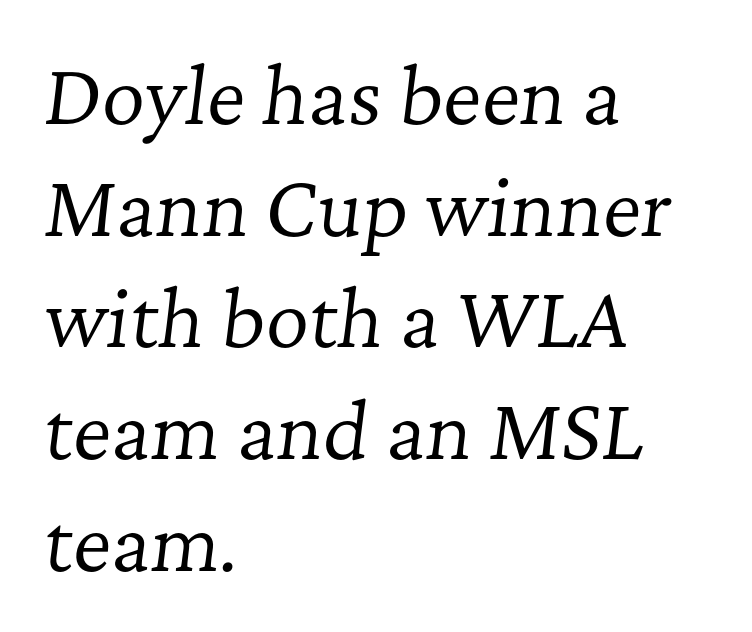
The image shows 75 px regular-weight serif type, italic (leaning right); set left-aligned, normal line spacing (1.49x), normal letter spacing, not underlined; low stroke contrast and a medium x-height.
